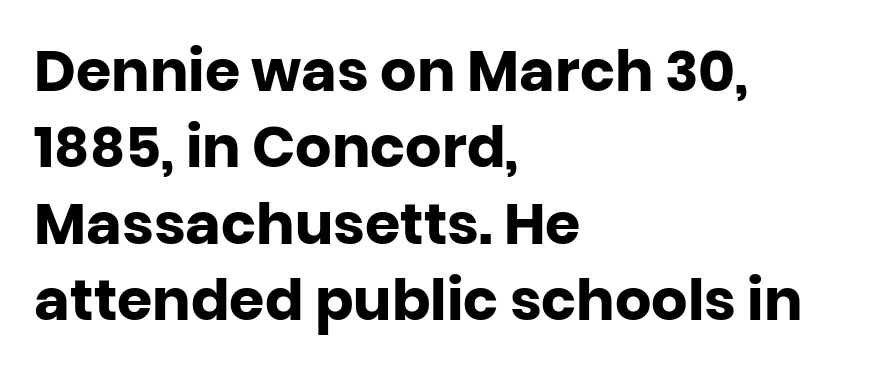
{"serif": "no", "italic": "no", "bold": "yes", "weight": "heavy", "width": "normal", "stroke_contrast": "low", "x_height": "large", "monospaced": "no", "underline": "no", "align": "left", "line_spacing": "normal", "line_spacing_ratio": 1.34, "letter_spacing": "normal", "letter_spacing_em": 0.0, "glyph_px": 57}
